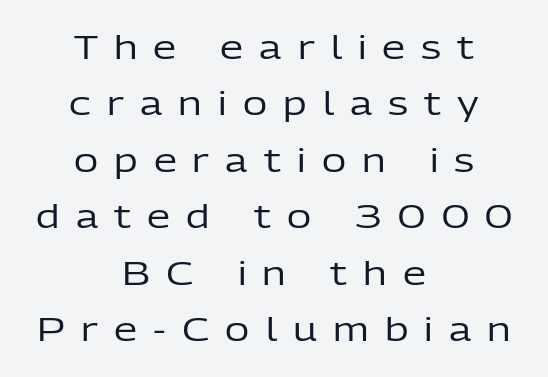
Q: Is the text bold? A: No.
Q: Is the text italic (slanted)? A: No, it is upright.
Q: Is the typeface a serif or a sans-serif typeface? A: Sans-serif.
Q: Is the text underlined? A: No.
Q: How is the paragraph aligned? A: Centered.
Q: Is the spacing between letters normal or unusually wide? A: Unusually wide.
Q: Width (condensed, normal, or wide)? A: Normal.
Q: Stroke contrast? A: Low.
Q: x-height? A: Medium.
Q: Monospaced? A: No.
